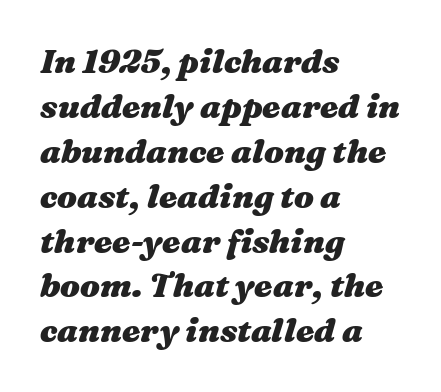
Q: Is the text bold? A: Yes.
Q: Is the text italic (slanted)? A: Yes, it leans right by about 16 degrees.
Q: Is the text underlined? A: No.
Q: How is the paragraph aligned? A: Left-aligned.
Q: Is the spacing between letters normal or unusually wide? A: Normal.
Q: Is the spacing between lines tight, normal or loose? A: Normal.
Q: Width (condensed, normal, or wide)? A: Wide.
Q: Stroke contrast? A: Medium.
Q: x-height? A: Medium.
Q: Monospaced? A: No.
